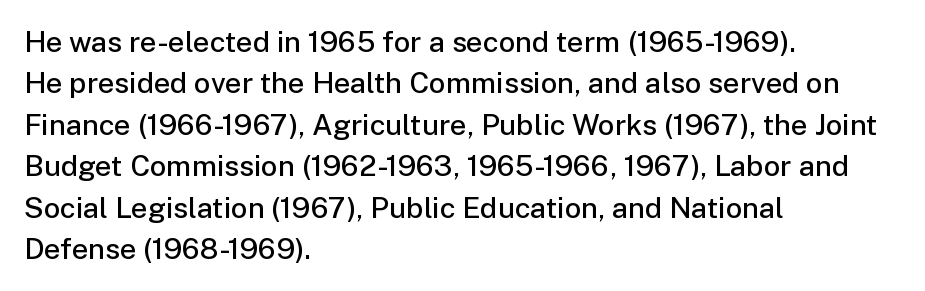
The image shows 29 px semibold sans-serif type, upright; set left-aligned, normal line spacing (1.43x), normal letter spacing, not underlined; low stroke contrast and a medium x-height.
